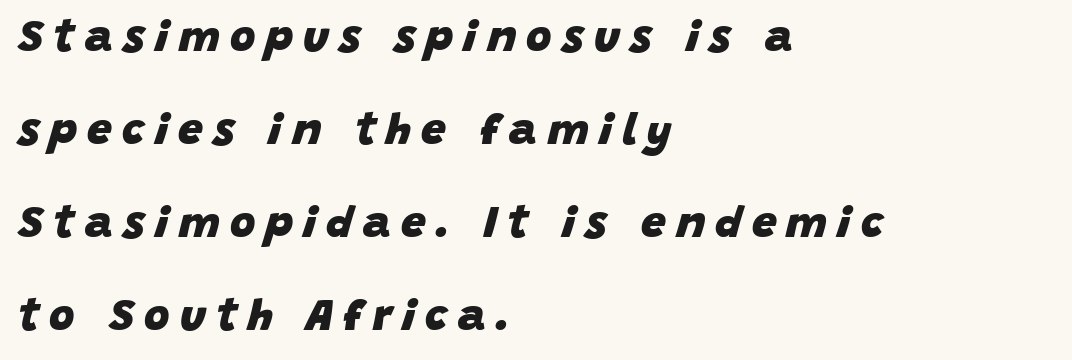
The image shows 44 px heavy type, italic (leaning right); set left-aligned, loose line spacing (2.11x), unusually wide letter spacing (+0.23 em), not underlined; low stroke contrast and a large x-height.
